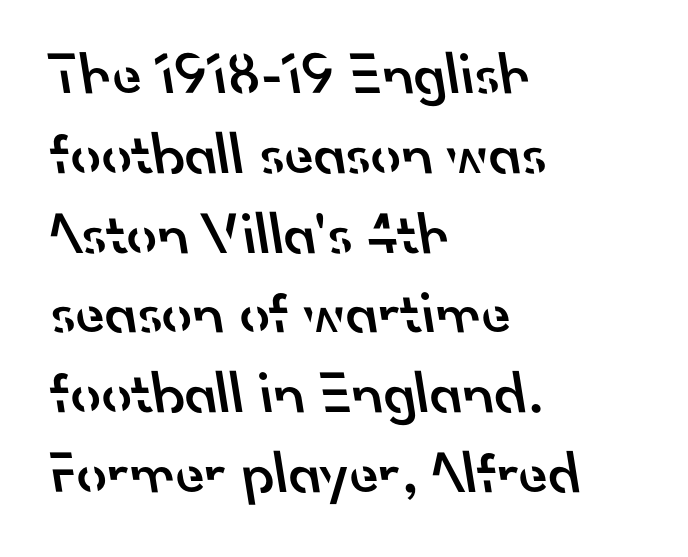
The image shows 60 px semibold sans-serif type; set left-aligned, normal line spacing (1.33x), normal letter spacing, not underlined; low stroke contrast and a small x-height.
